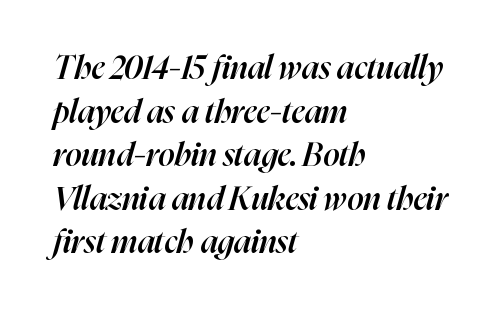
Q: Is the text bold? A: Semi-bold.
Q: Is the text italic (slanted)? A: Yes, it leans right by about 16 degrees.
Q: Is the text underlined? A: No.
Q: How is the paragraph aligned? A: Left-aligned.
Q: Is the spacing between letters normal or unusually wide? A: Normal.
Q: Is the spacing between lines tight, normal or loose? A: Normal.
Q: Width (condensed, normal, or wide)? A: Normal.
Q: Stroke contrast? A: High.
Q: x-height? A: Medium.
Q: Monospaced? A: No.
